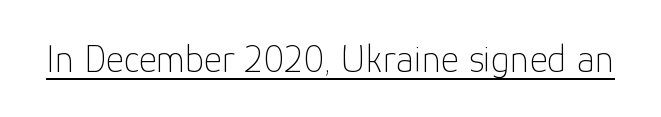
The image shows 39 px thin sans-serif type, upright; set normal letter spacing, underlined; low stroke contrast and a medium x-height.
